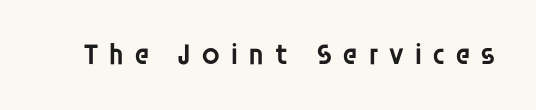
{"serif": "no", "italic": "no", "bold": "semi", "weight": "semibold", "width": "normal", "stroke_contrast": "low", "x_height": "large", "monospaced": "no", "underline": "no", "letter_spacing": "wide", "letter_spacing_em": 0.31, "glyph_px": 30}
